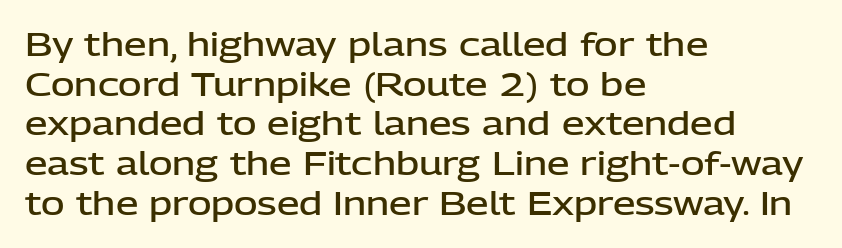
Q: Is the text bold? A: Semi-bold.
Q: Is the text italic (slanted)? A: No, it is upright.
Q: Is the typeface a serif or a sans-serif typeface? A: Sans-serif.
Q: Is the text underlined? A: No.
Q: How is the paragraph aligned? A: Left-aligned.
Q: Is the spacing between letters normal or unusually wide? A: Normal.
Q: Width (condensed, normal, or wide)? A: Normal.
Q: Stroke contrast? A: Low.
Q: x-height? A: Medium.
Q: Monospaced? A: No.
